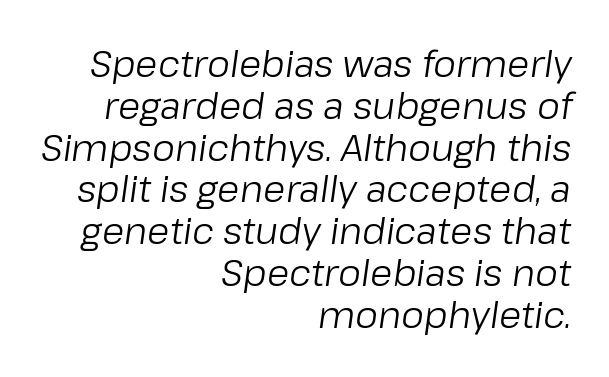
Q: Is the text bold? A: No.
Q: Is the text italic (slanted)? A: Yes, it leans right by about 8 degrees.
Q: Is the text underlined? A: No.
Q: How is the paragraph aligned? A: Right-aligned.
Q: Is the spacing between letters normal or unusually wide? A: Normal.
Q: Width (condensed, normal, or wide)? A: Normal.
Q: Stroke contrast? A: Low.
Q: x-height? A: Medium.
Q: Monospaced? A: No.
